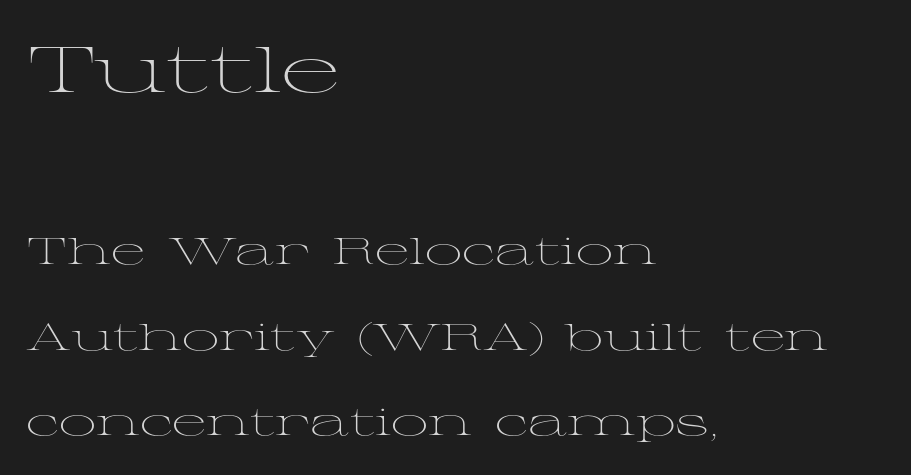
The image shows 64 px light, wide serif type, upright; set left-aligned, loose line spacing (2.32x), normal letter spacing, not underlined; the first (top) block is 1.73x larger; medium stroke contrast and a medium x-height.
